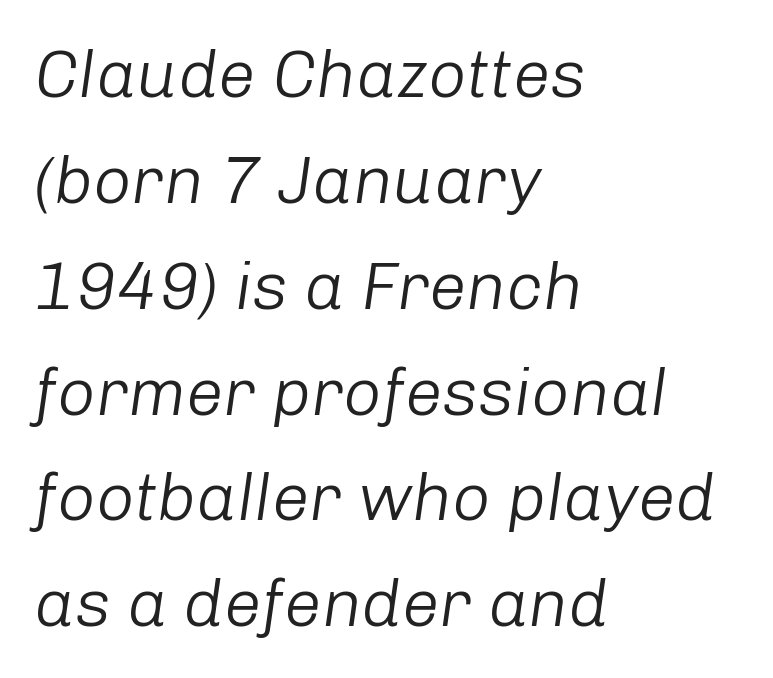
Vertical stems look standard width or narrower in stroke. Every row of glyphs begins at an identical x-position on the left. Designer's note — italics engaged. Letters rest on an invisible, unmarked baseline. The lines sit at an ordinary, default distance from one another.
